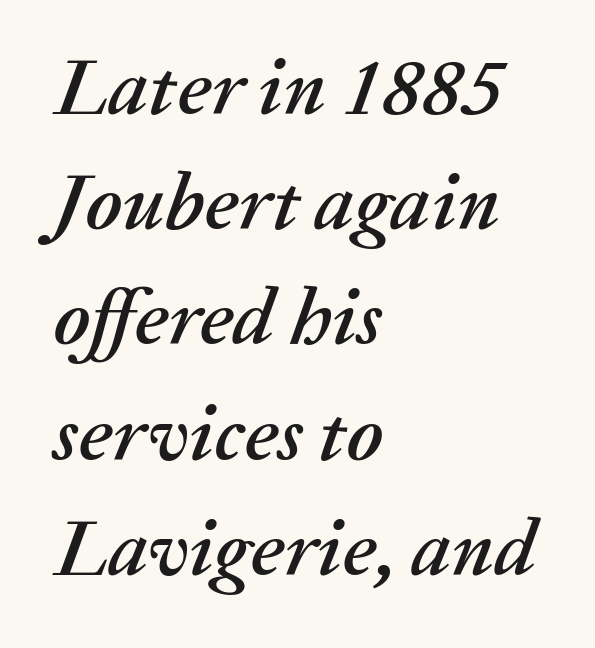
The vertical gap from one line to the next is medium. The passage shown is typed in a proportional face where columns would drift. Emphasis-style slanted type is in use. Descenders are the only things crossing below the line. The gaps between neighbouring characters are ordinary and unremarkable.
